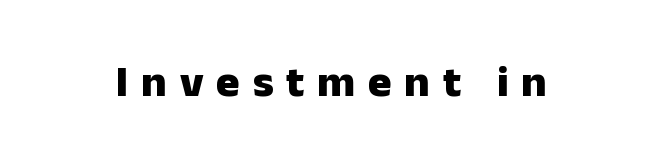
The image shows 44 px heavy sans-serif type, upright; set unusually wide letter spacing (+0.29 em), not underlined; low stroke contrast and a medium x-height.
